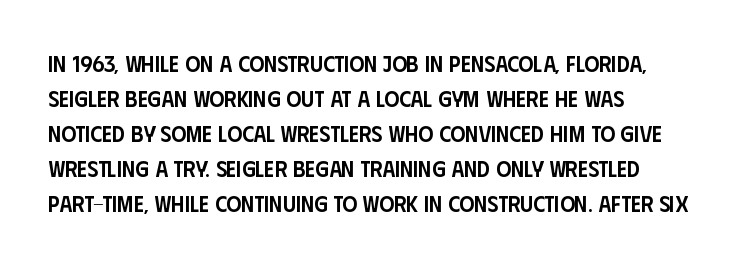
The image shows 23 px text type, upright; set left-aligned, normal line spacing (1.52x), normal letter spacing, not underlined.
